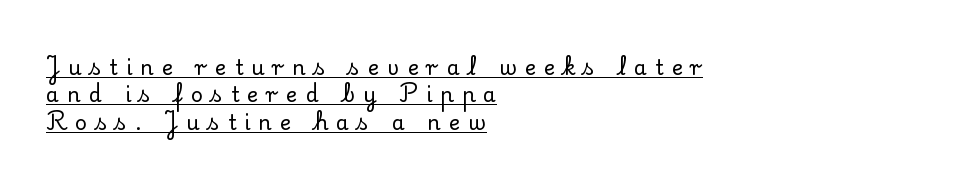
{"italic": "no", "underline": "yes", "align": "left", "line_spacing": "normal", "line_spacing_ratio": 1.3, "letter_spacing": "wide", "letter_spacing_em": 0.39, "glyph_px": 21}
